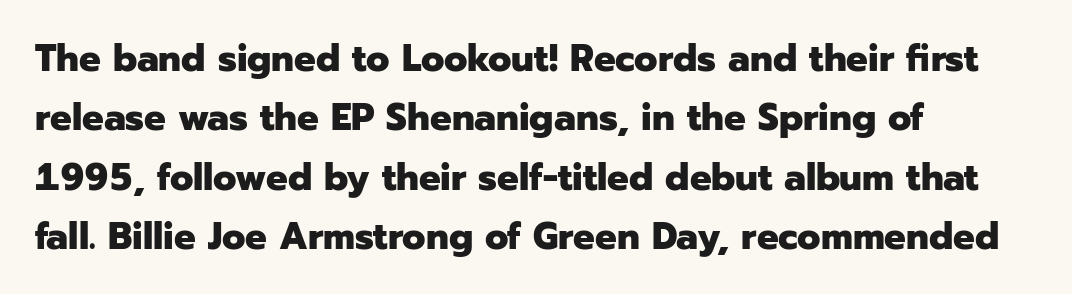
Q: Is the text bold? A: Yes.
Q: Is the text italic (slanted)? A: No, it is upright.
Q: Is the typeface a serif or a sans-serif typeface? A: Sans-serif.
Q: Is the text underlined? A: No.
Q: How is the paragraph aligned? A: Left-aligned.
Q: Is the spacing between letters normal or unusually wide? A: Normal.
Q: Is the spacing between lines tight, normal or loose? A: Normal.
Q: Width (condensed, normal, or wide)? A: Normal.
Q: Stroke contrast? A: Low.
Q: x-height? A: Medium.
Q: Monospaced? A: No.
